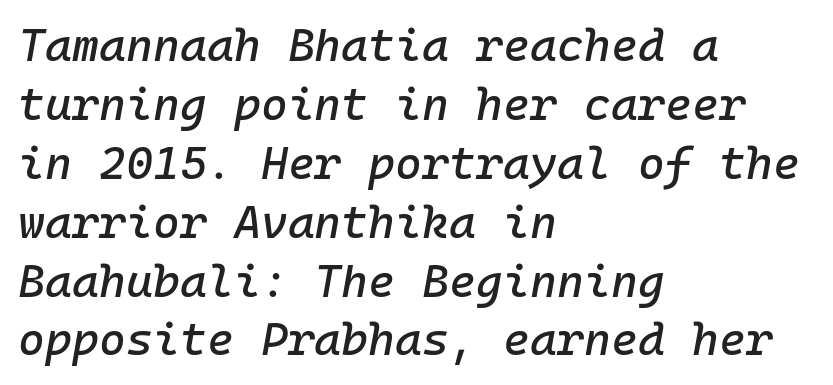
All the whitespace from short lines collects on the right. Emphasis-style slanted type is in use. The lines sit at an ordinary, default distance from one another. A typesetter would call this zero additional tracking. Monospaced: the letters line up in strict vertical columns.
